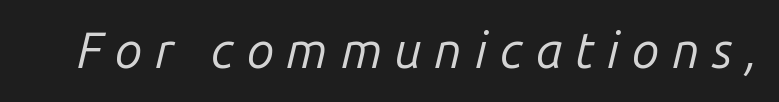
The image shows 50 px regular-weight type, italic (leaning right); set unusually wide letter spacing (+0.25 em), not underlined; low stroke contrast and a medium x-height.
